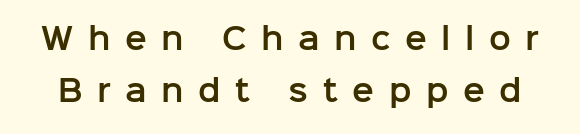
Q: Is the text italic (slanted)? A: No, it is upright.
Q: Is the typeface a serif or a sans-serif typeface? A: Sans-serif.
Q: Is the text underlined? A: No.
Q: Is the spacing between letters normal or unusually wide? A: Unusually wide.
Q: Width (condensed, normal, or wide)? A: Normal.
Q: Stroke contrast? A: Low.
Q: x-height? A: Medium.
Q: Monospaced? A: No.
